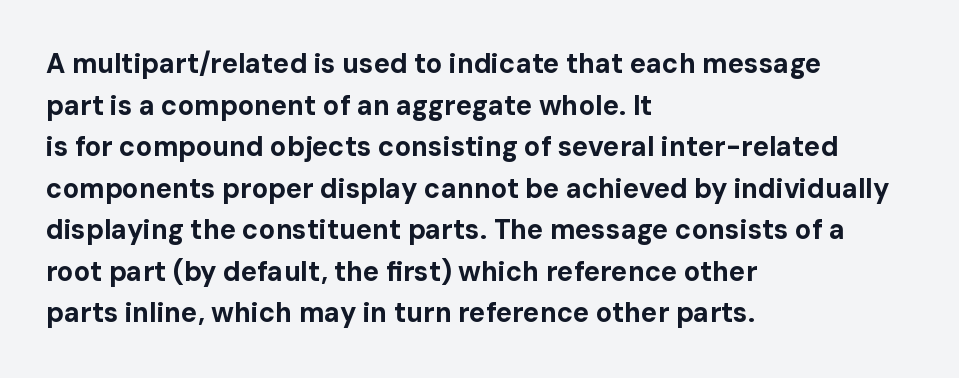
This sample keeps an unexceptional amount of space between lines. Which margin do the lines hug? The left one — the right edge is uneven. The specimen omits any rule beneath the text block's lines. Students, note that the glyphs here touch the page at normal intervals. This is heavy type, rendered in bold.
